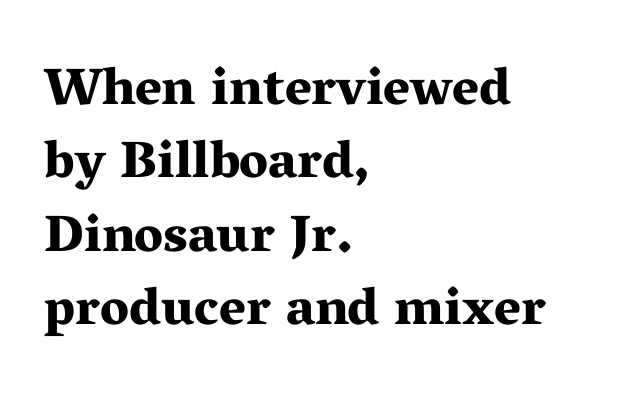
Upright lettering throughout. The face used here is proportionally spaced, like ordinary book or web type. The type family on display is of the serif kind. Left-aligned paragraph, ragged on the right. Glance below the letters and you will spot only blank space.
